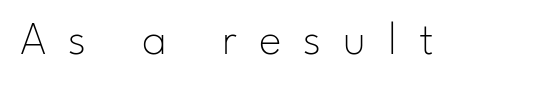
The image shows 48 px thin sans-serif type, upright; set unusually wide letter spacing (+0.46 em), not underlined; low stroke contrast and a small x-height.
